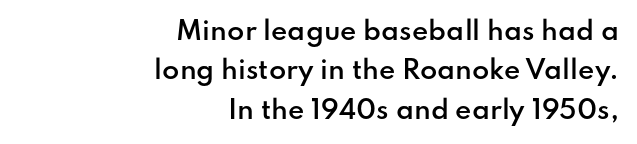
Look at the stroke-to-counter ratio: somewhat heavy, a semibold. Unlike italic type, these characters show no tilt at all. Letter spacing: default. The string is rendered with underlining switched off. Summary of vertical rhythm: regular, with standard interline spacing.
